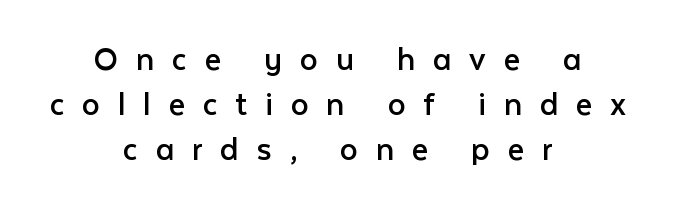
The image shows 36 px regular-weight sans-serif type, upright; set centered, normal line spacing (1.25x), unusually wide letter spacing (+0.49 em), not underlined; low stroke contrast and a medium x-height.
